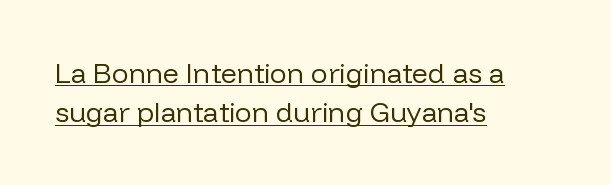
The image shows 28 px regular-weight sans-serif type, upright; set left-aligned, normal line spacing (1.41x), normal letter spacing, underlined; low stroke contrast and a medium x-height.
